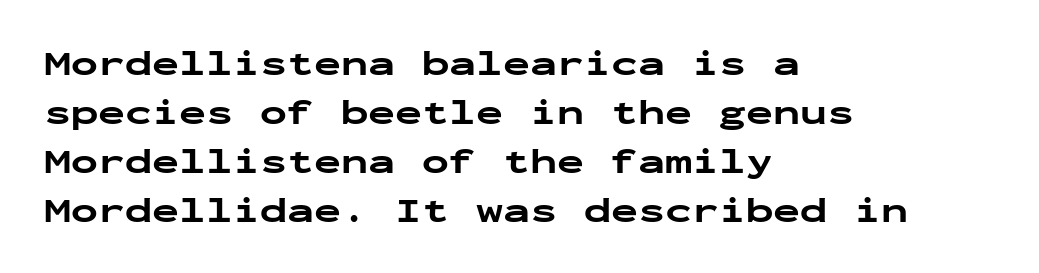
Underline: absent. This sample keeps an unexceptional amount of space between lines. The lines are quadded left. The letters sit at their default tracking, neither squeezed nor spread.
